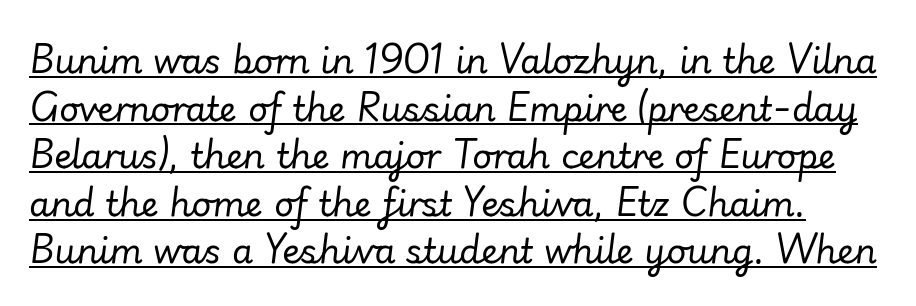
The image shows 34 px regular-weight type, italic (leaning right); set normal line spacing (1.4x), normal letter spacing, underlined; low stroke contrast and a small x-height.
